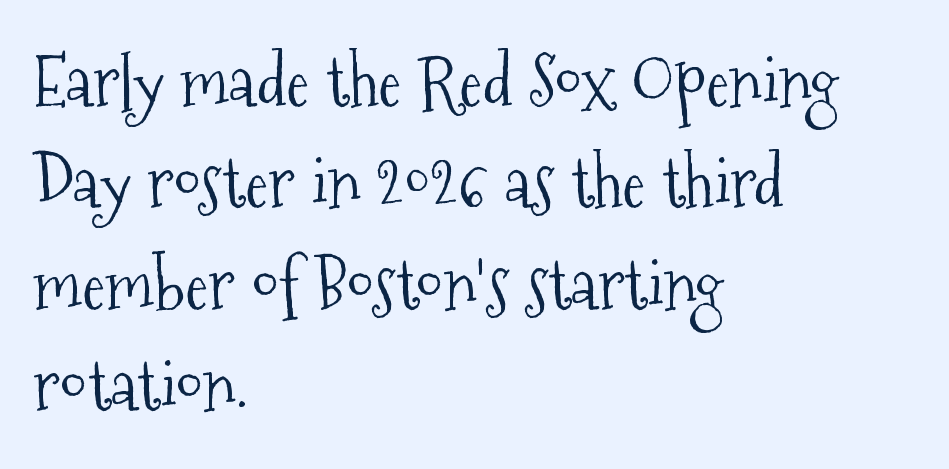
Do the characters align in a grid? No, the font is proportional. The glyphs in this specimen are seriffed. Teacher's note: observe the even left margin — that is flush-left alignment. Underlining? Definitely not there. The axis of the letterforms is exactly vertical. Weight: in the light-to-regular range.
